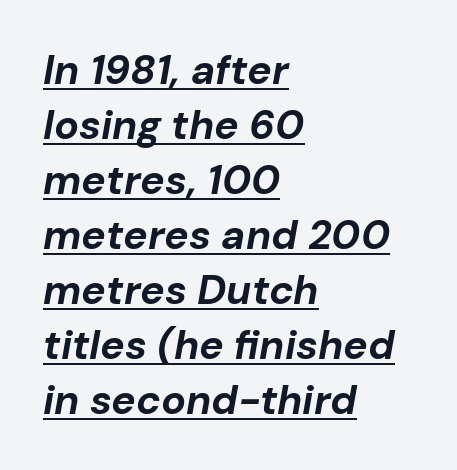
Q: Is the text bold? A: Yes.
Q: Is the text italic (slanted)? A: Yes, it leans right by about 10 degrees.
Q: Is the text underlined? A: Yes.
Q: How is the paragraph aligned? A: Left-aligned.
Q: Is the spacing between letters normal or unusually wide? A: Normal.
Q: Is the spacing between lines tight, normal or loose? A: Normal.
Q: Width (condensed, normal, or wide)? A: Normal.
Q: Stroke contrast? A: Low.
Q: x-height? A: Medium.
Q: Monospaced? A: No.
